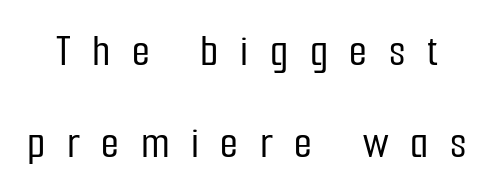
Q: Is the text italic (slanted)? A: No, it is upright.
Q: Is the typeface a serif or a sans-serif typeface? A: Sans-serif.
Q: Is the text underlined? A: No.
Q: Is the spacing between letters normal or unusually wide? A: Unusually wide.
Q: Is the spacing between lines tight, normal or loose? A: Loose.
Q: Width (condensed, normal, or wide)? A: Condensed.
Q: Stroke contrast? A: Low.
Q: x-height? A: Medium.
Q: Monospaced? A: No.
